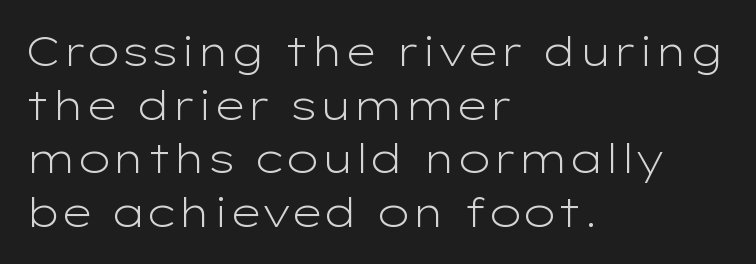
{"serif": "no", "italic": "no", "bold": "no", "weight": "light", "width": "wide", "stroke_contrast": "low", "x_height": "medium", "monospaced": "no", "underline": "no", "align": "left", "line_spacing": "normal", "line_spacing_ratio": 1.31, "letter_spacing": "normal", "letter_spacing_em": 0.0, "glyph_px": 41}
